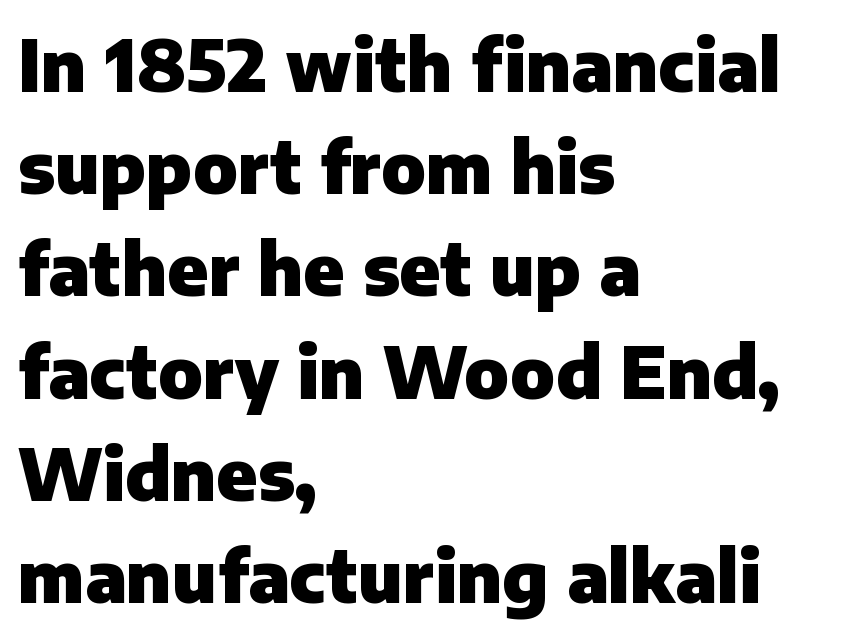
Q: Is the text bold? A: Yes.
Q: Is the text italic (slanted)? A: No, it is upright.
Q: Is the typeface a serif or a sans-serif typeface? A: Sans-serif.
Q: Is the text underlined? A: No.
Q: How is the paragraph aligned? A: Left-aligned.
Q: Is the spacing between letters normal or unusually wide? A: Normal.
Q: Is the spacing between lines tight, normal or loose? A: Normal.
Q: Width (condensed, normal, or wide)? A: Normal.
Q: Stroke contrast? A: Low.
Q: x-height? A: Medium.
Q: Monospaced? A: No.
